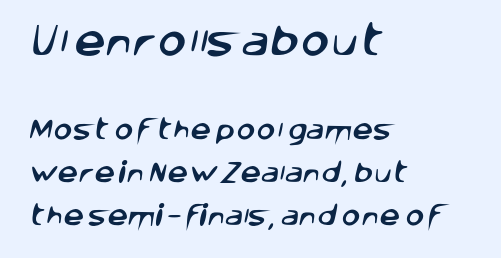
Q: Is the typeface a serif or a sans-serif typeface? A: Sans-serif.
Q: Is the text underlined? A: No.
Q: How is the paragraph aligned? A: Left-aligned.
Q: Is the spacing between letters normal or unusually wide? A: Normal.
Q: Which block of text is set in a larger size, the first (top) or the second (bottom)? A: The first (top) one.
Q: Width (condensed, normal, or wide)? A: Normal.
Q: Stroke contrast? A: Low.
Q: x-height? A: Large.
Q: Monospaced? A: No.
